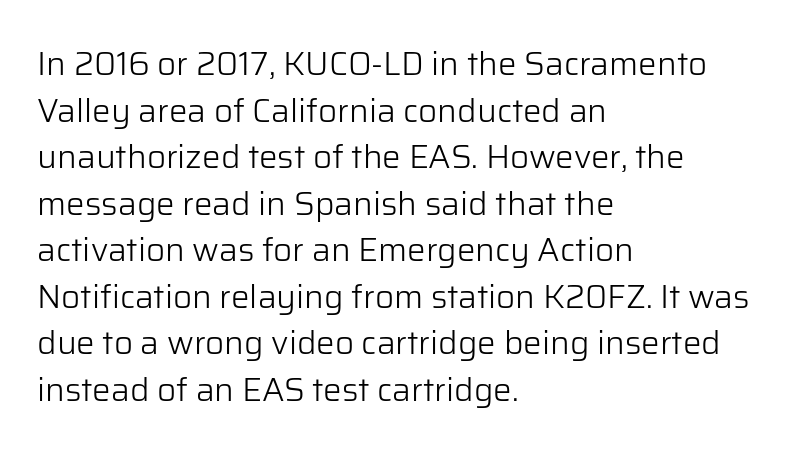
{"serif": "no", "italic": "no", "bold": "no", "weight": "light", "width": "normal", "stroke_contrast": "low", "x_height": "medium", "monospaced": "no", "underline": "no", "align": "left", "line_spacing": "normal", "line_spacing_ratio": 1.41, "letter_spacing": "normal", "letter_spacing_em": 0.0, "glyph_px": 33}
